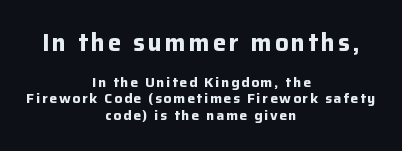
The image shows 24 px bold type, upright; set centered, line spacing 1.19x, not underlined; the first (top) block is 1.71x larger.
